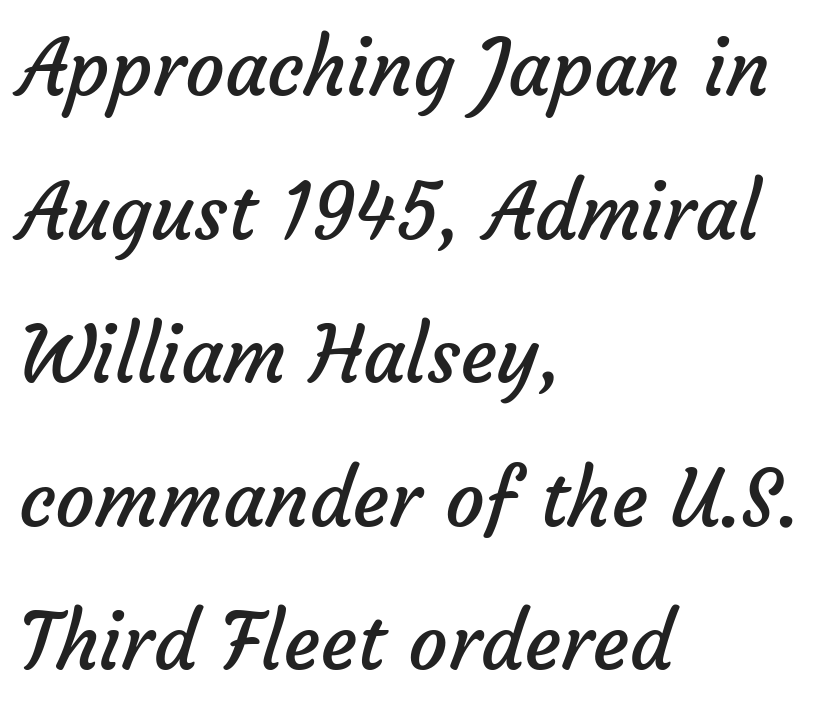
Are there feet on the stems? There aren't — it's a sans. Check the space under the baseline: it is left empty. Does extra space separate the letters? No, they use regular spacing. This rendering uses left alignment, leaving the right contour irregular.
